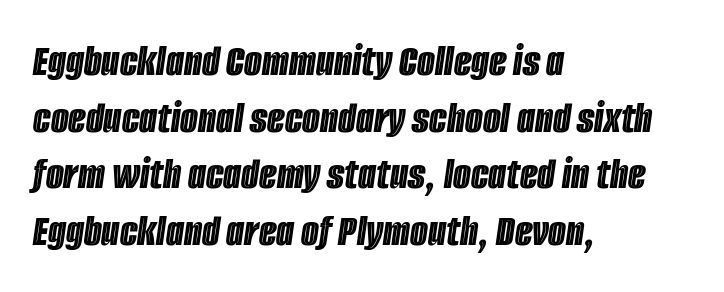
Observe the ordinary spacing: letters are neighbours, not strangers. These lines were composed using italics. Note the varied advance widths — an 'i' is clearly narrower than an 'm'. The compositor pushed each line to the left boundary. The space beneath each line is pristine and unruled.
